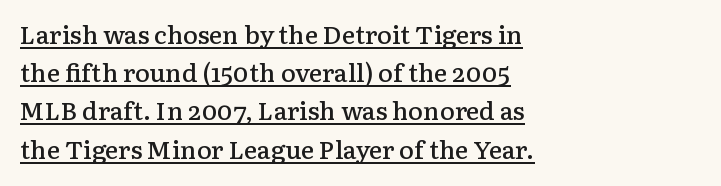
{"italic": "no", "bold": "semi", "underline": "yes", "align": "left", "line_spacing": "normal", "line_spacing_ratio": 1.53, "letter_spacing": "normal", "letter_spacing_em": 0.0, "glyph_px": 25}
